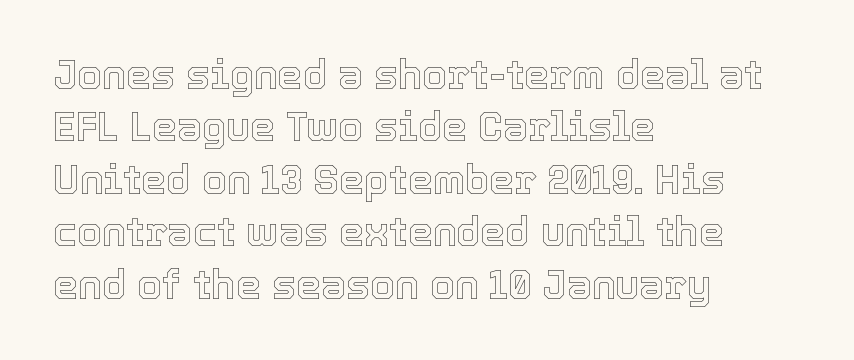
Q: Is the text italic (slanted)? A: No, it is upright.
Q: Is the text underlined? A: No.
Q: How is the paragraph aligned? A: Left-aligned.
Q: Is the spacing between letters normal or unusually wide? A: Normal.
Q: Is the spacing between lines tight, normal or loose? A: Normal.
Q: Width (condensed, normal, or wide)? A: Normal.
Q: x-height? A: Medium.
Q: Monospaced? A: No.
